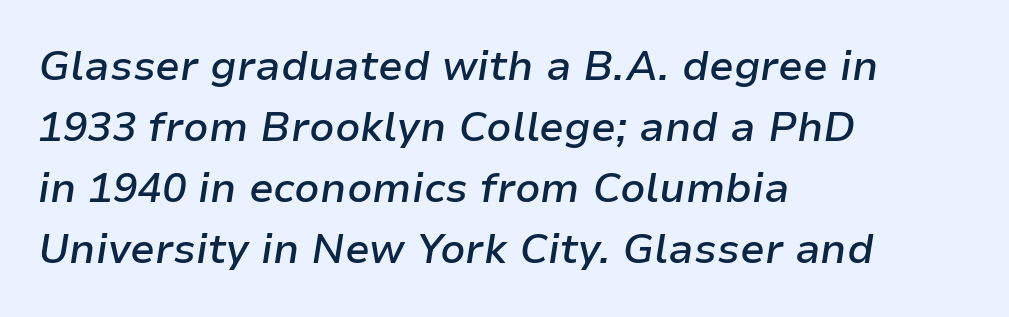
Successive baselines arrive at the customary interval. You could not count columns in this text — the font is proportionally spaced. Decoration check: the copy has no underline. Here the glyphs are tracked normally, forming tight word shapes.
